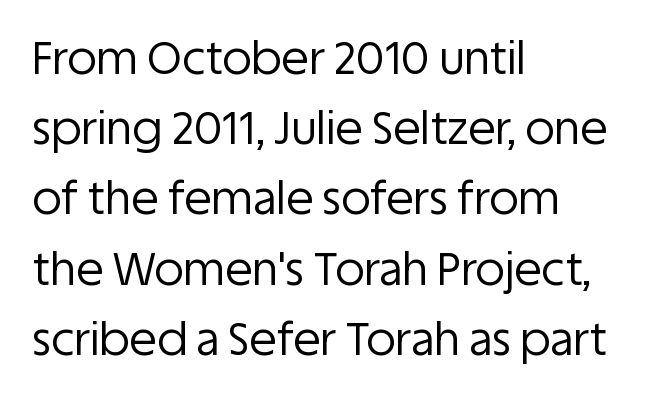
{"serif": "no", "italic": "no", "bold": "no", "weight": "regular", "width": "normal", "stroke_contrast": "low", "x_height": "large", "monospaced": "no", "underline": "no", "align": "left", "line_spacing": "normal", "line_spacing_ratio": 1.56, "letter_spacing": "normal", "letter_spacing_em": 0.0, "glyph_px": 45}
